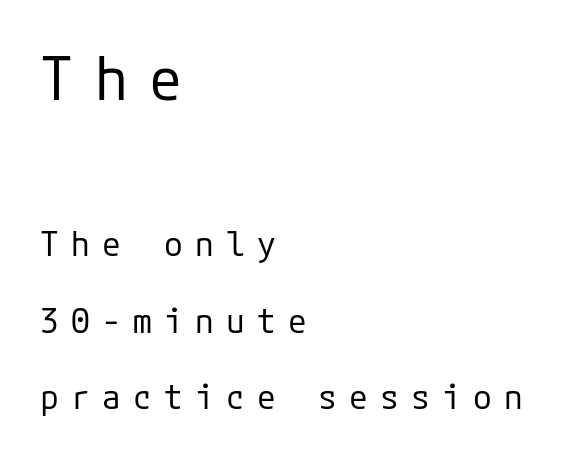
Vertical strokes here are truly vertical. The space between consecutive lines is lavish. Nothing sits at the stroke ends, so this counts as sans-serif. Short note: letters widely spaced. No word sits above an underline. Ink coverage per letter is moderate at most.
